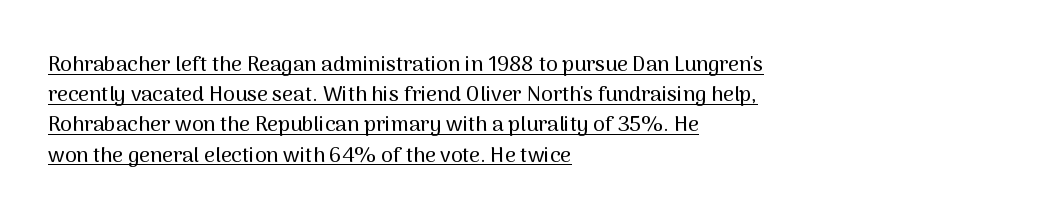
Q: Is the text italic (slanted)? A: No, it is upright.
Q: Is the text underlined? A: Yes.
Q: How is the paragraph aligned? A: Left-aligned.
Q: Is the spacing between letters normal or unusually wide? A: Normal.
Q: Is the spacing between lines tight, normal or loose? A: Normal.
